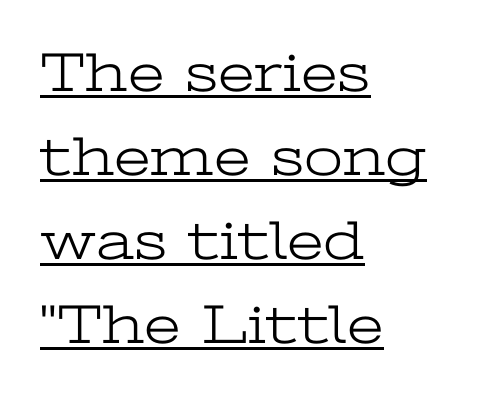
A typesetter would call this leading conventional body-copy spacing. Students, observe the line beneath the letters — that is underlining. A classic flush-left, rag-right setting is used for this passage. The face used here is proportionally spaced, like ordinary book or web type.
